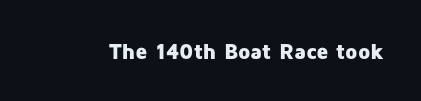
{"italic": "no", "bold": "yes", "underline": "no", "letter_spacing": "normal", "letter_spacing_em": 0.0, "glyph_px": 22}
